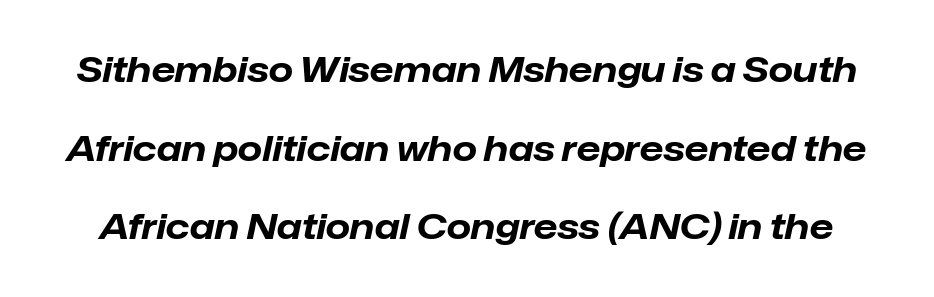
Tracking value appears to be zero — textbook default spacing. Compared with an ordinary text face, these strokes are far heavier — a full bold. The text carries the slant typical of an italic or oblique font. What's the leading like? Stretched, with rows far apart.
